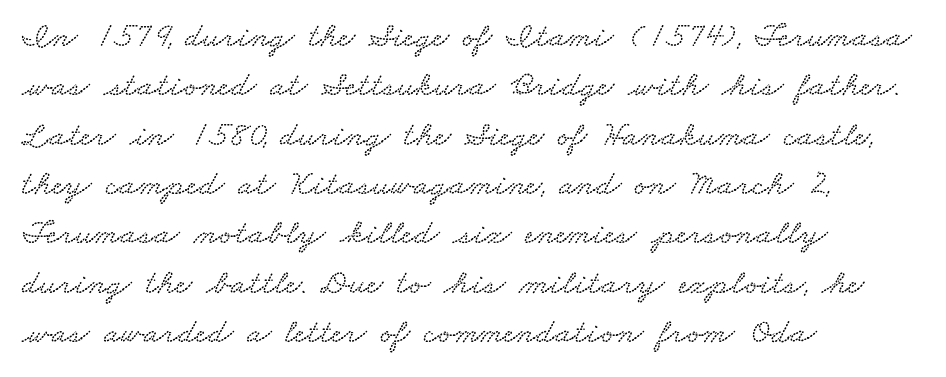
Type without underlining. Nothing unusual about the tracking: characters are spaced as the font intends. The rendering uses a moderate line-height, typical for paragraphs. You could not count columns in this text — the font is proportionally spaced.
